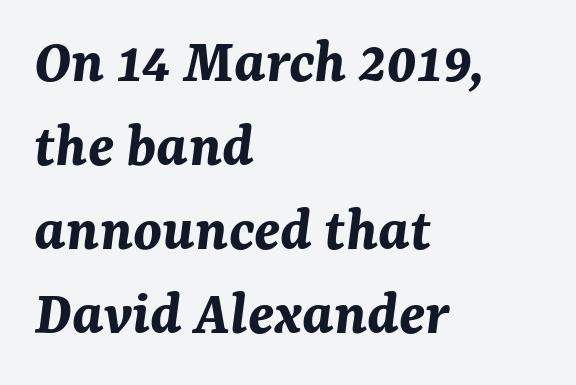
The sample has been set heavy, in full bold. A classic flush-left, rag-right setting is used for this passage. The letters advance in unequal steps, a hallmark of proportional type. Compared with typical body copy, the letter spacing here is the same. The face used here has a pronounced slope to its letters. Line spacing here is normal.
